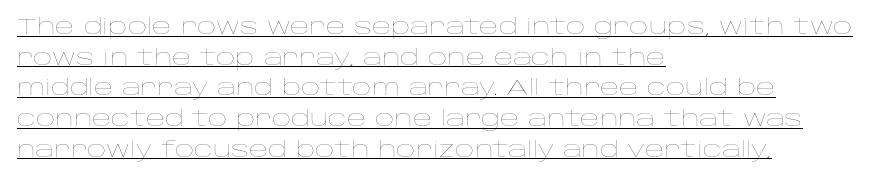
{"italic": "no", "bold": "no", "underline": "yes", "align": "left", "line_spacing": "normal", "line_spacing_ratio": 1.46, "letter_spacing": "normal", "letter_spacing_em": 0.0, "glyph_px": 21}
